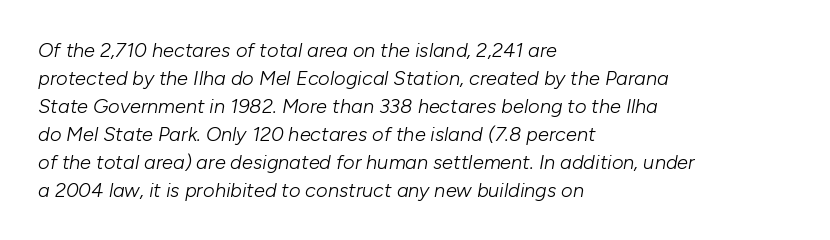
{"italic": "yes", "lean": "right", "slant_degrees": 10, "bold": "no", "underline": "no", "align": "left", "line_spacing": "normal", "line_spacing_ratio": 1.4, "letter_spacing": "normal", "letter_spacing_em": 0.0, "glyph_px": 20}
